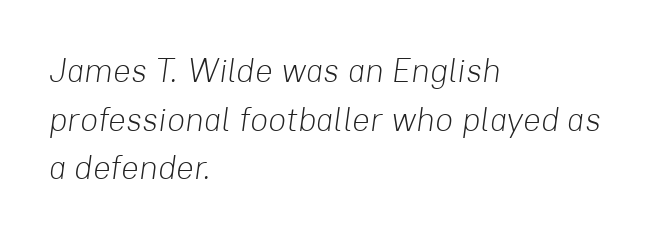
The image shows 33 px light type, italic (leaning right); set left-aligned, normal line spacing (1.47x), normal letter spacing, not underlined; low stroke contrast and a medium x-height.
